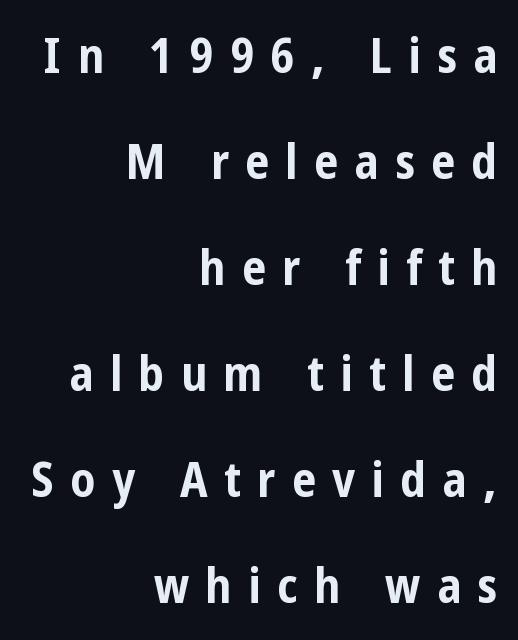
The image shows 48 px bold, condensed sans-serif type, upright; set right-aligned, loose line spacing (2.21x), unusually wide letter spacing (+0.34 em), not underlined; low stroke contrast and a medium x-height.
